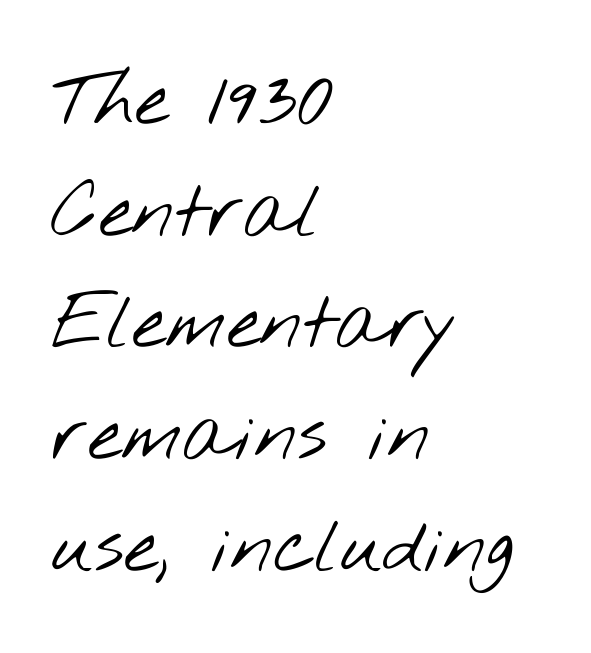
The letters carry no serifs — their stems end cleanly without finishing strokes. Honestly, there is no underline to notice here at all. Does extra space separate the letters? No, they use regular spacing. Think of a printed novel: that variable character pitch is what you see here. Compared with a typical body face, this is equally light or lighter still.
